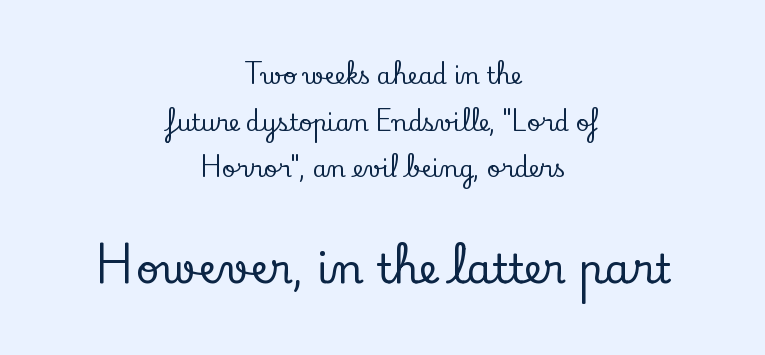
The area under the type is left untouched. The face used here is proportionally spaced, like ordinary book or web type. Inter-character spacing is left at the font's built-in metrics. Rendered with straight, roman letterforms. The second block has been scaled up relative to the first.
